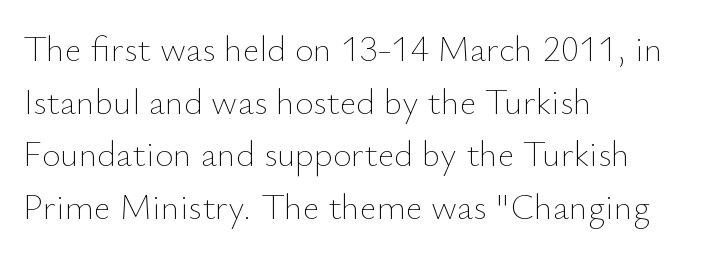
Q: Is the text bold? A: No.
Q: Is the text italic (slanted)? A: No, it is upright.
Q: Is the text underlined? A: No.
Q: How is the paragraph aligned? A: Left-aligned.
Q: Is the spacing between letters normal or unusually wide? A: Normal.
Q: Is the spacing between lines tight, normal or loose? A: Normal.
Q: Width (condensed, normal, or wide)? A: Normal.
Q: Stroke contrast? A: Low.
Q: x-height? A: Small.
Q: Monospaced? A: No.
